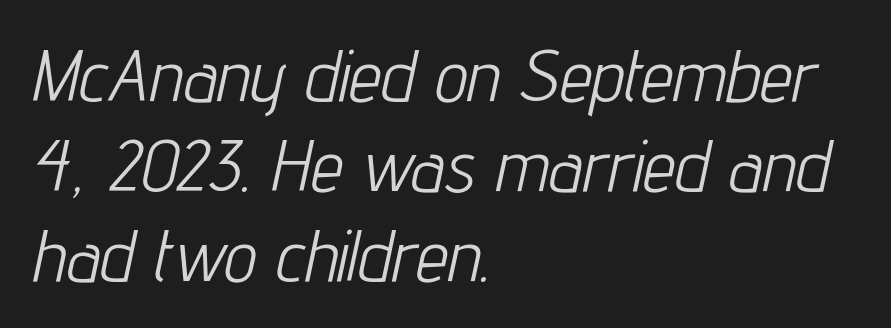
{"italic": "yes", "lean": "right", "slant_degrees": 12, "bold": "no", "weight": "light", "width": "condensed", "stroke_contrast": "low", "x_height": "medium", "monospaced": "no", "underline": "no", "align": "left", "line_spacing_ratio": 1.23, "letter_spacing": "normal", "letter_spacing_em": 0.0, "glyph_px": 73}
